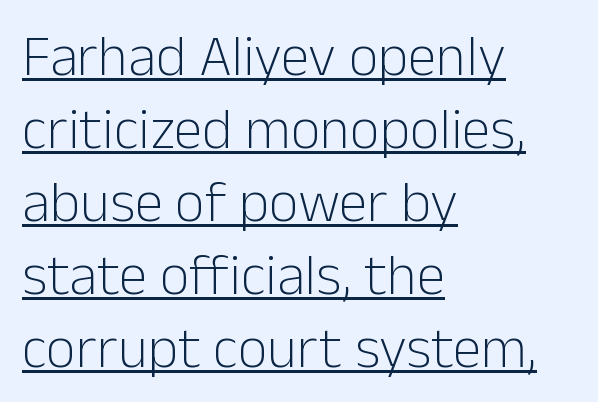
The image shows 58 px light sans-serif type, upright; set left-aligned, normal line spacing (1.26x), normal letter spacing, underlined; low stroke contrast and a medium x-height.
